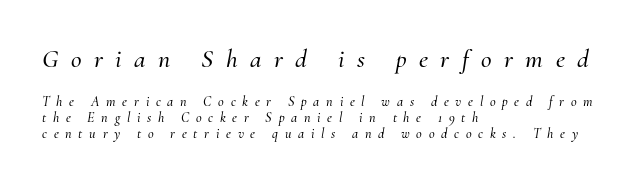
Q: Is the text italic (slanted)? A: Yes, it leans right by about 10 degrees.
Q: Is the text underlined? A: No.
Q: How is the paragraph aligned? A: Left-aligned.
Q: Is the spacing between letters normal or unusually wide? A: Unusually wide.
Q: Which block of text is set in a larger size, the first (top) or the second (bottom)? A: The first (top) one.
